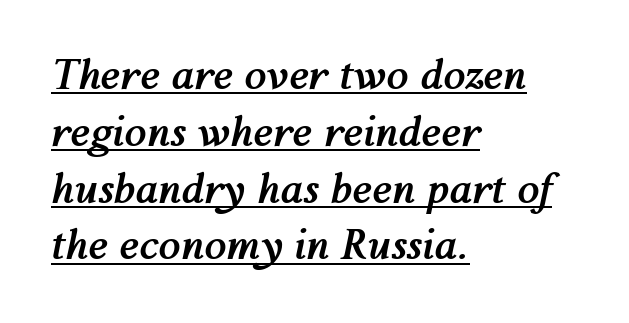
{"italic": "yes", "lean": "right", "slant_degrees": 12, "bold": "yes", "weight": "semibold", "width": "normal", "stroke_contrast": "medium", "x_height": "medium", "monospaced": "no", "underline": "yes", "align": "left", "line_spacing": "normal", "line_spacing_ratio": 1.42, "letter_spacing": "normal", "letter_spacing_em": 0.0, "glyph_px": 40}
